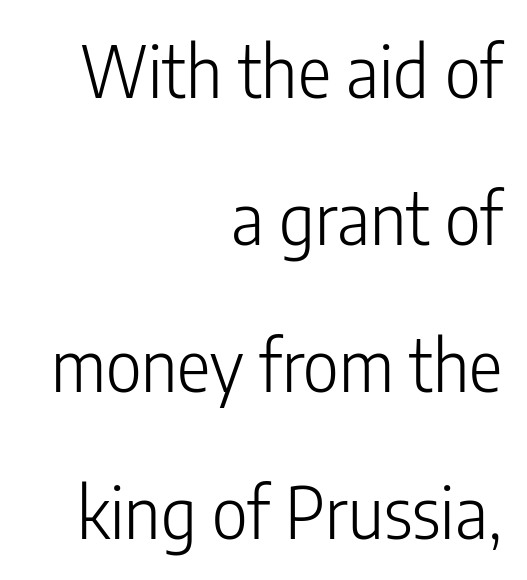
This is roman type, the default non-slanted kind. Line spacing here is loose. Lines of text with bare space underneath. Default kerning and tracking; the words read as compact shapes.
